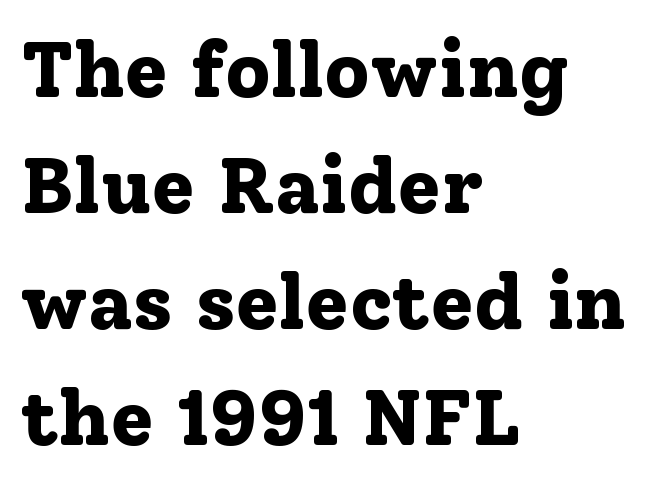
{"serif": "yes", "italic": "no", "bold": "yes", "weight": "bold", "width": "normal", "stroke_contrast": "low", "x_height": "medium", "monospaced": "no", "underline": "no", "align": "left", "line_spacing": "normal", "line_spacing_ratio": 1.47, "letter_spacing": "normal", "letter_spacing_em": 0.0, "glyph_px": 79}
